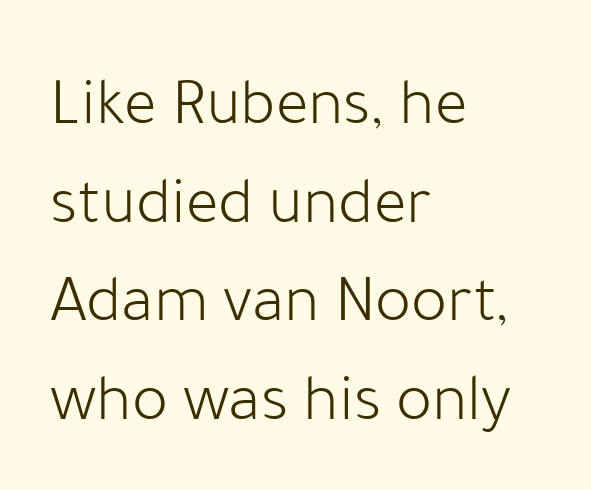
{"serif": "no", "italic": "no", "bold": "no", "weight": "light", "width": "normal", "stroke_contrast": "low", "x_height": "medium", "monospaced": "no", "underline": "no", "align": "left", "line_spacing": "normal", "line_spacing_ratio": 1.45, "letter_spacing": "normal", "letter_spacing_em": 0.0, "glyph_px": 68}
